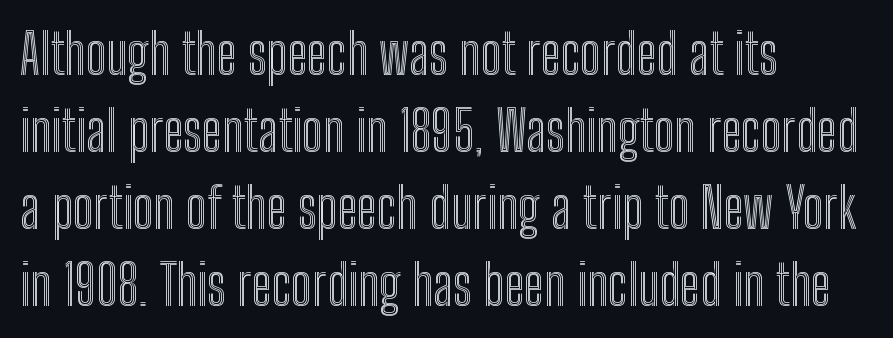
The image shows 55 px condensed type, upright; set left-aligned, normal line spacing (1.4x), normal letter spacing, not underlined; a medium x-height.
